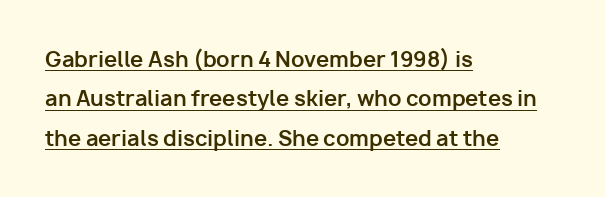
{"italic": "no", "bold": "yes", "underline": "yes", "align": "left", "line_spacing_ratio": 1.88, "letter_spacing": "normal", "letter_spacing_em": 0.0, "glyph_px": 21}
